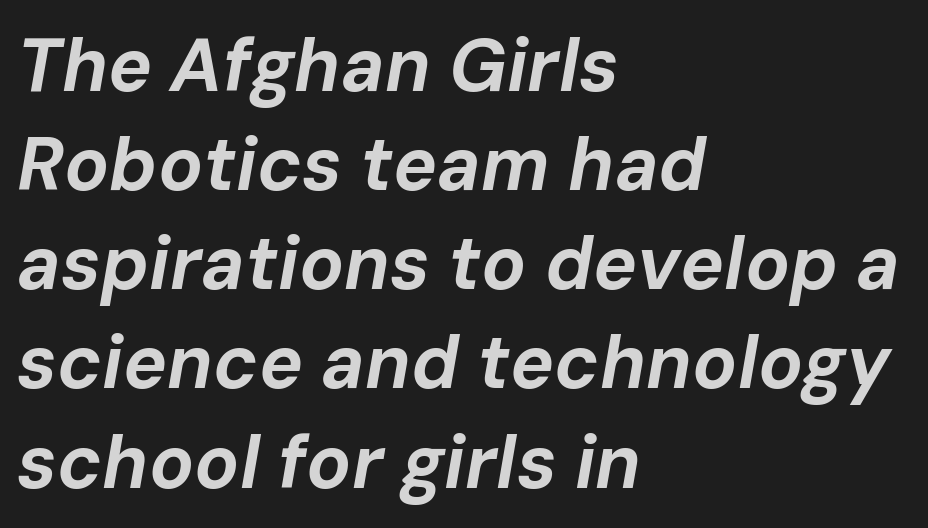
Caption: multi-line text, flush left, ragged right. Proportional: the letters do not fall into vertical columns. Nobody touched the tracking dial on this one. The face used here has a pronounced slope to its letters. Honestly, the row spacing looks completely unremarkable. A bare baseline throughout the passage.
